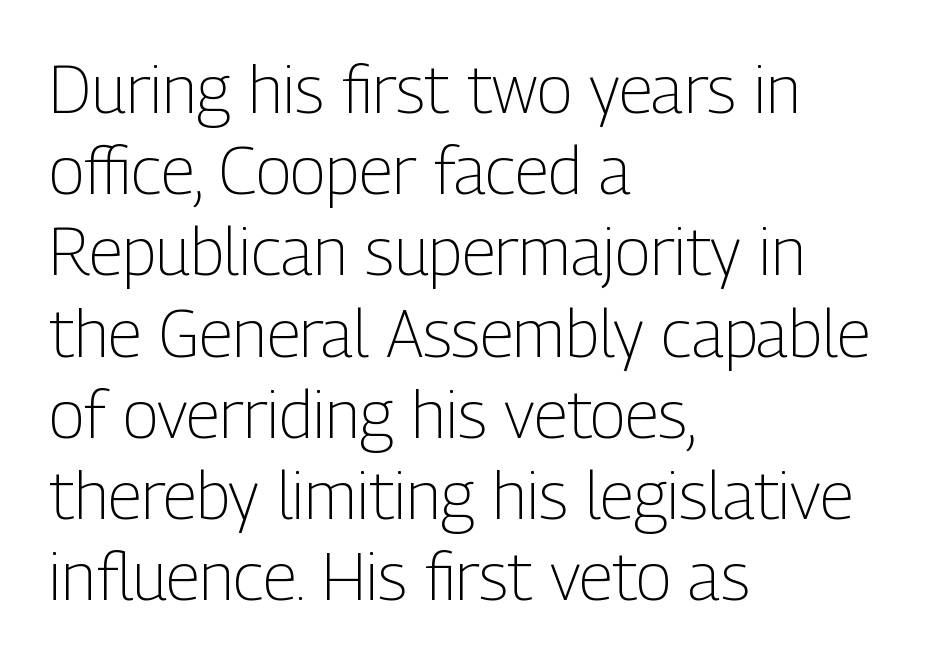
{"serif": "no", "italic": "no", "bold": "no", "weight": "light", "width": "condensed", "stroke_contrast": "low", "x_height": "medium", "monospaced": "no", "underline": "no", "align": "left", "line_spacing_ratio": 1.23, "letter_spacing": "normal", "letter_spacing_em": 0.0, "glyph_px": 66}
